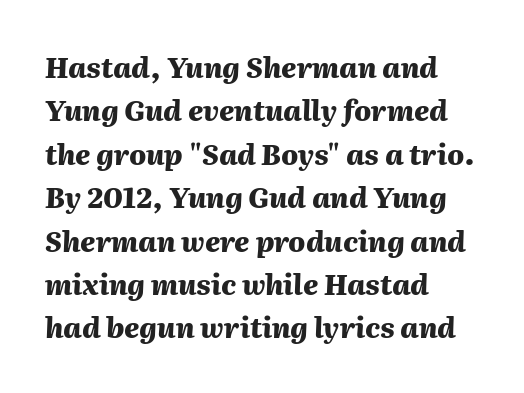
Q: Is the text bold? A: Yes.
Q: Is the text italic (slanted)? A: Yes, it leans right by about 2 degrees.
Q: Is the text underlined? A: No.
Q: How is the paragraph aligned? A: Left-aligned.
Q: Is the spacing between letters normal or unusually wide? A: Normal.
Q: Is the spacing between lines tight, normal or loose? A: Normal.
Q: Width (condensed, normal, or wide)? A: Normal.
Q: Stroke contrast? A: Medium.
Q: x-height? A: Medium.
Q: Monospaced? A: No.
